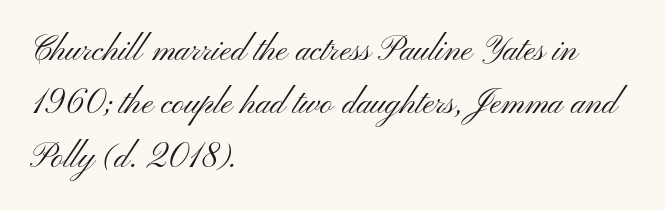
No extra tracking has been applied to these lines. The font sits on the lighter half of the weight spectrum, regular included. Vertically, the passage feels balanced, rows spaced as you'd expect.
